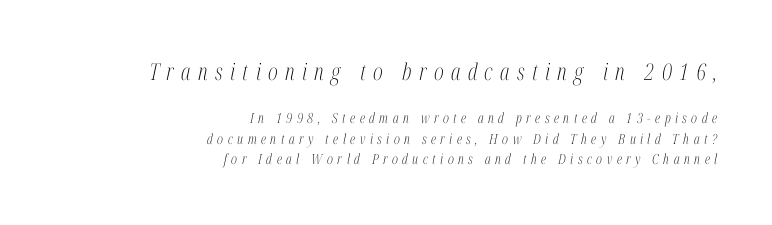
Ink coverage per letter is moderate at most. The typesetter chose a ragged-left arrangement here. The type is letterspaced generously, with wide tracking. Lines of text with bare space underneath. Is the lower block the larger one? No — the upper block carries the bigger type. The rendering applies a slant to the glyphs.
